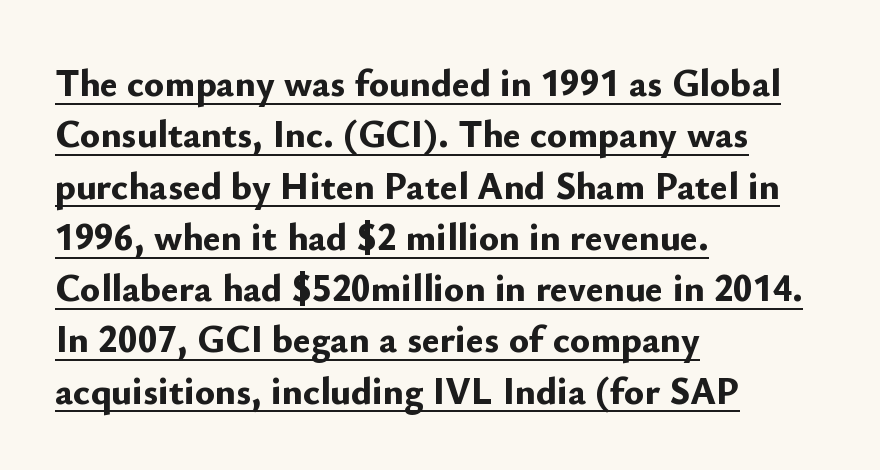
Q: Is the text bold? A: Yes.
Q: Is the text italic (slanted)? A: No, it is upright.
Q: Is the typeface a serif or a sans-serif typeface? A: Sans-serif.
Q: Is the text underlined? A: Yes.
Q: How is the paragraph aligned? A: Left-aligned.
Q: Is the spacing between letters normal or unusually wide? A: Normal.
Q: Is the spacing between lines tight, normal or loose? A: Normal.
Q: Width (condensed, normal, or wide)? A: Normal.
Q: Stroke contrast? A: Low.
Q: x-height? A: Small.
Q: Monospaced? A: No.
